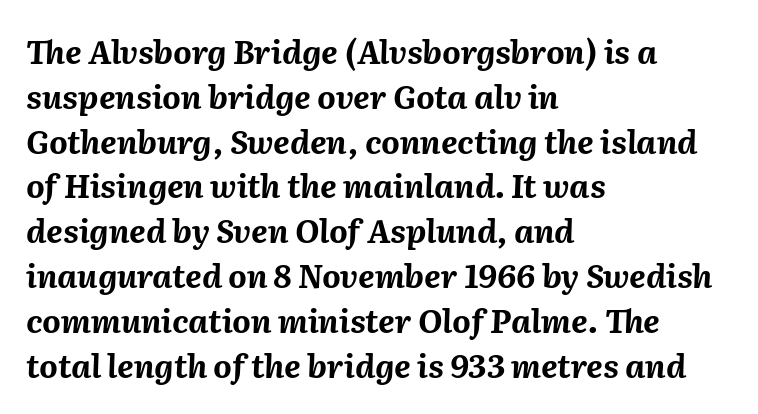
{"italic": "yes", "lean": "right", "slant_degrees": 2, "bold": "yes", "weight": "bold", "width": "normal", "stroke_contrast": "medium", "x_height": "medium", "monospaced": "no", "underline": "no", "align": "left", "line_spacing": "normal", "line_spacing_ratio": 1.4, "letter_spacing": "normal", "letter_spacing_em": 0.0, "glyph_px": 32}
